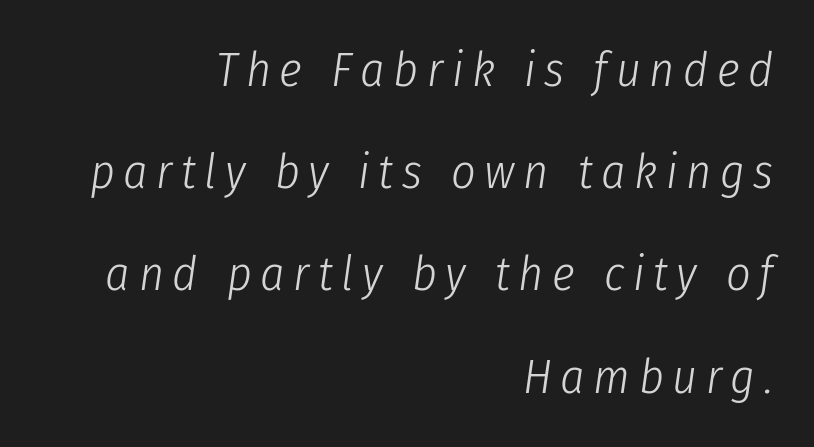
{"italic": "yes", "lean": "right", "slant_degrees": 8, "bold": "no", "weight": "light", "width": "condensed", "stroke_contrast": "low", "x_height": "medium", "monospaced": "no", "underline": "no", "align": "right", "line_spacing": "loose", "line_spacing_ratio": 2.13, "glyph_px": 48}
